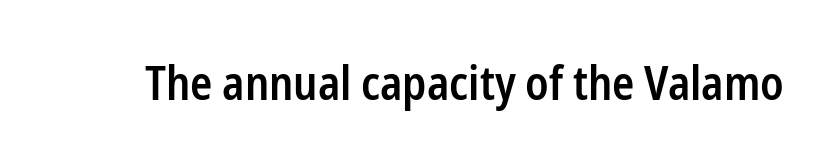
Any mark beneath the type? The region is blank. The letterforms sit shoulder to shoulder at normal distance. Do the letters lean? They stand straight. Observe the absence of serifs on each vertical stroke in this sample. Note the varied advance widths — an 'i' is clearly narrower than an 'm'. Caption: semibold face, moderately heavy strokes.
